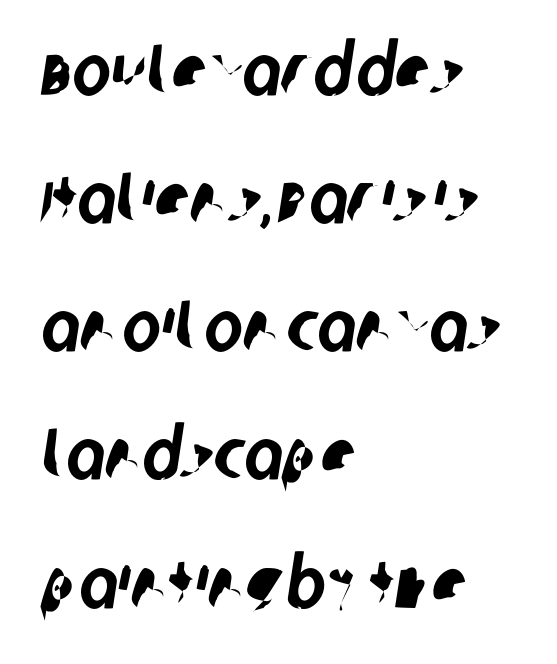
{"serif": "no", "width": "condensed", "stroke_contrast": "low", "x_height": "large", "monospaced": "no", "underline": "no", "align": "left", "line_spacing_ratio": 1.78, "letter_spacing": "normal", "letter_spacing_em": 0.0, "glyph_px": 72}
